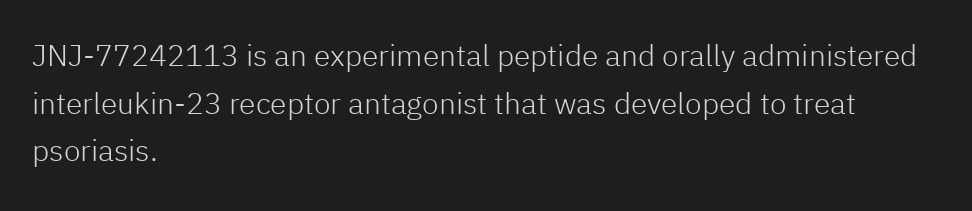
The image shows 30 px light sans-serif type, upright; set left-aligned, normal line spacing (1.59x), normal letter spacing, not underlined; low stroke contrast and a medium x-height.
